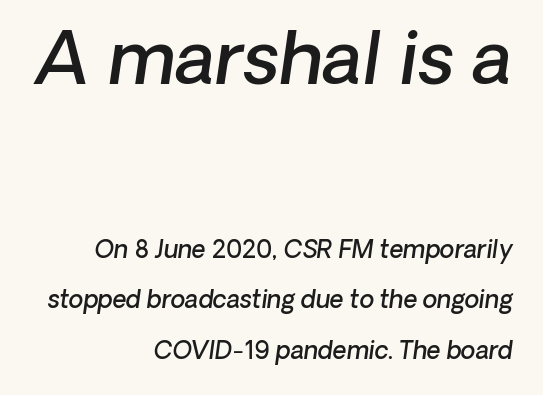
Q: Is the text bold? A: Semi-bold.
Q: Is the text italic (slanted)? A: Yes, it leans right by about 8 degrees.
Q: Is the text underlined? A: No.
Q: How is the paragraph aligned? A: Right-aligned.
Q: Is the spacing between letters normal or unusually wide? A: Normal.
Q: Is the spacing between lines tight, normal or loose? A: Loose.
Q: Which block of text is set in a larger size, the first (top) or the second (bottom)? A: The first (top) one.
Q: Width (condensed, normal, or wide)? A: Normal.
Q: Stroke contrast? A: Low.
Q: x-height? A: Medium.
Q: Monospaced? A: No.
